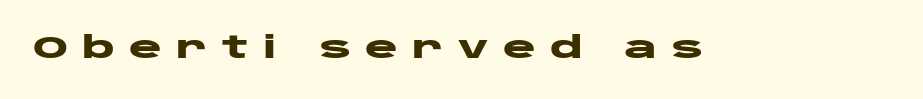
{"serif": "no", "italic": "no", "bold": "yes", "weight": "heavy", "width": "wide", "stroke_contrast": "low", "x_height": "large", "monospaced": "no", "underline": "no", "letter_spacing": "wide", "letter_spacing_em": 0.46, "glyph_px": 31}
